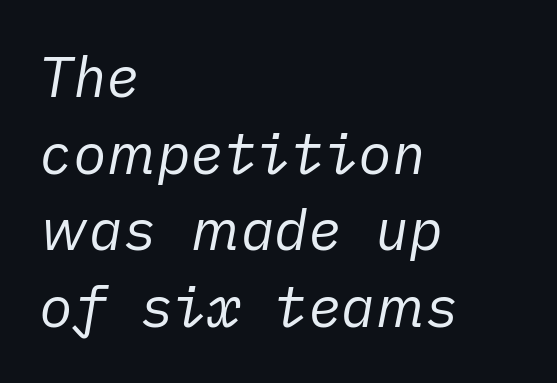
{"italic": "yes", "lean": "right", "slant_degrees": 10, "bold": "no", "weight": "regular", "width": "normal", "stroke_contrast": "low", "x_height": "medium", "underline": "no", "align": "left", "line_spacing": "normal", "line_spacing_ratio": 1.37, "letter_spacing": "normal", "letter_spacing_em": 0.0, "glyph_px": 56}
